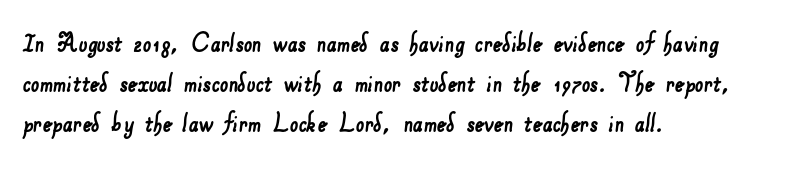
Reading down the block, your eye returns to a fixed left position each line. Varying glyph widths throughout — classic text-font behaviour. These lines sit exactly where default settings would place them. The type family on display is of the sans-serif kind. The tracking reads as untouched default to a designer's eye. The area under the type is left untouched.
